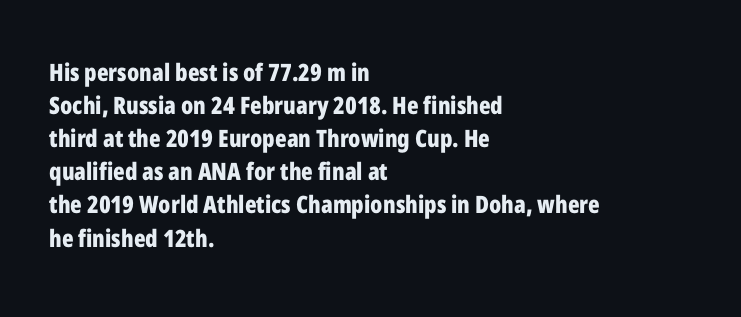
These lines keep a tight, regular rhythm from letter to letter. Heavy-handed strokes throughout: this text is bold. A normal amount of white space separates one row of letters from the next. The font's upright variant was chosen for this text. The string is rendered with underlining switched off. Which margin do the lines hug? The left one — the right edge is uneven.
